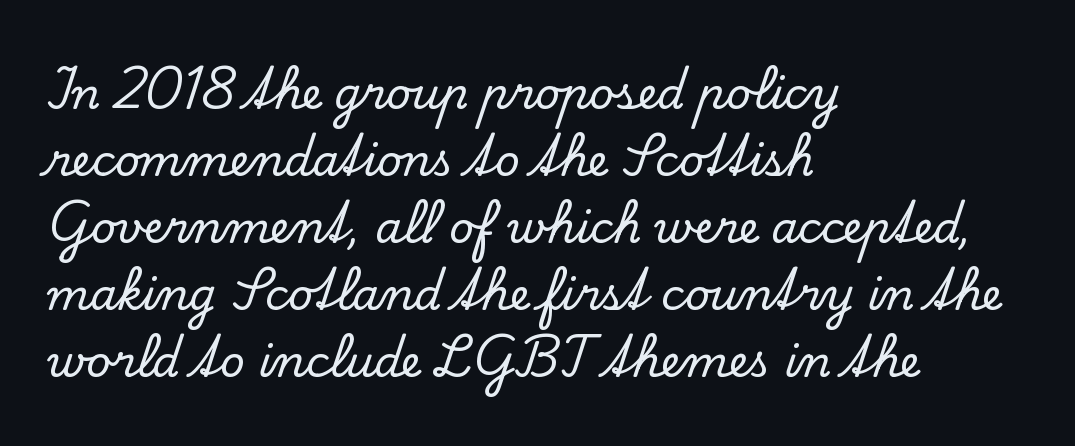
{"serif": "yes", "width": "normal", "stroke_contrast": "low", "x_height": "small", "monospaced": "no", "underline": "no", "align": "left", "line_spacing": "normal", "line_spacing_ratio": 1.56, "letter_spacing": "normal", "letter_spacing_em": 0.0, "glyph_px": 43}
